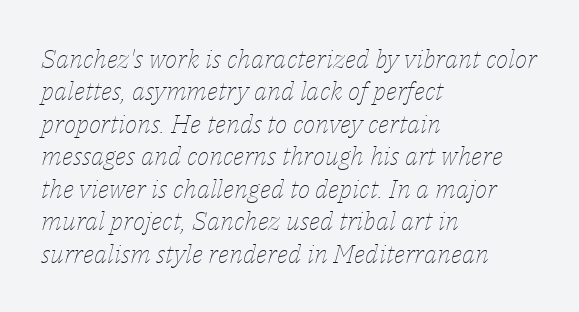
The image shows 26 px text type, italic (leaning right); set left-aligned, normal line spacing (1.25x), normal letter spacing, not underlined.
